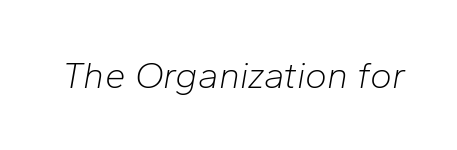
{"italic": "yes", "lean": "right", "slant_degrees": 10, "bold": "no", "weight": "light", "width": "normal", "stroke_contrast": "low", "x_height": "medium", "monospaced": "no", "underline": "no", "letter_spacing": "normal", "letter_spacing_em": 0.0, "glyph_px": 37}
